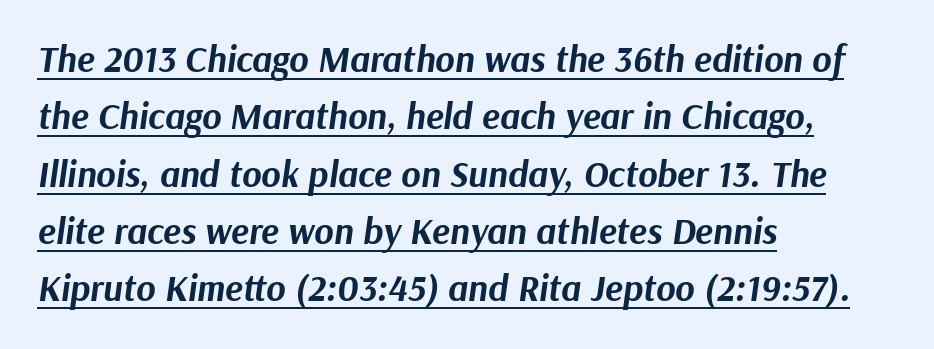
{"italic": "yes", "lean": "right", "slant_degrees": 9, "bold": "yes", "weight": "bold", "width": "normal", "stroke_contrast": "medium", "x_height": "medium", "monospaced": "no", "underline": "yes", "align": "left", "line_spacing": "normal", "line_spacing_ratio": 1.55, "letter_spacing": "normal", "letter_spacing_em": 0.0, "glyph_px": 37}
